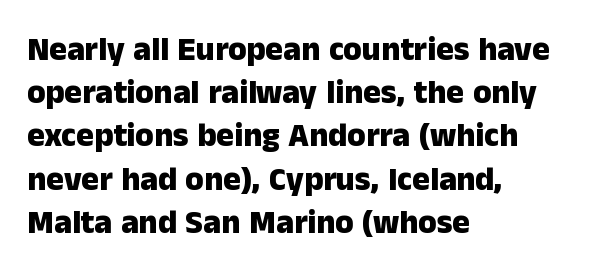
No italicization has been applied; the sample stays upright. Honestly, the letter spacing is just normal — you wouldn't notice it. The rendering uses natural spacing where letterforms have individual widths. These lines are composed in type without serifs. The lines in this sample share a left origin and differ only in where they stop. Type without underlining.
